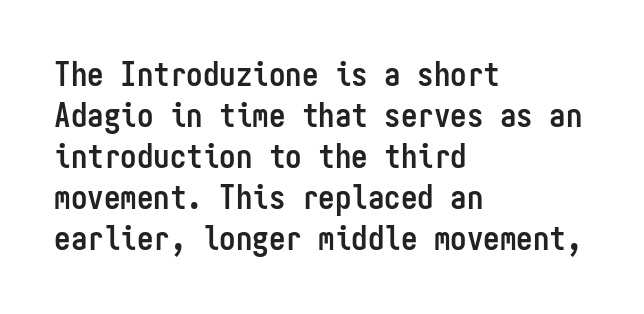
{"serif": "no", "italic": "no", "bold": "yes", "weight": "semibold", "width": "condensed", "stroke_contrast": "low", "x_height": "medium", "monospaced": "yes", "underline": "no", "align": "left", "line_spacing_ratio": 1.24, "letter_spacing": "normal", "letter_spacing_em": 0.0, "glyph_px": 33}
